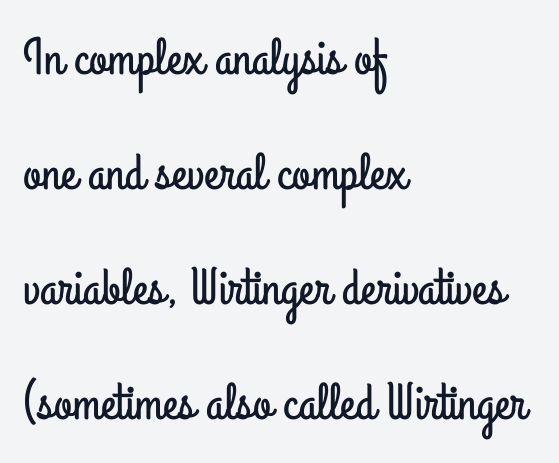
This rendering uses left alignment, leaving the right contour irregular. Nobody touched the tracking dial on this one. Honestly, there is no underline to notice here at all. These lines were composed using upright roman letters. The letters advance in unequal steps, a hallmark of proportional type. Font category for this specimen: sans-serif.
